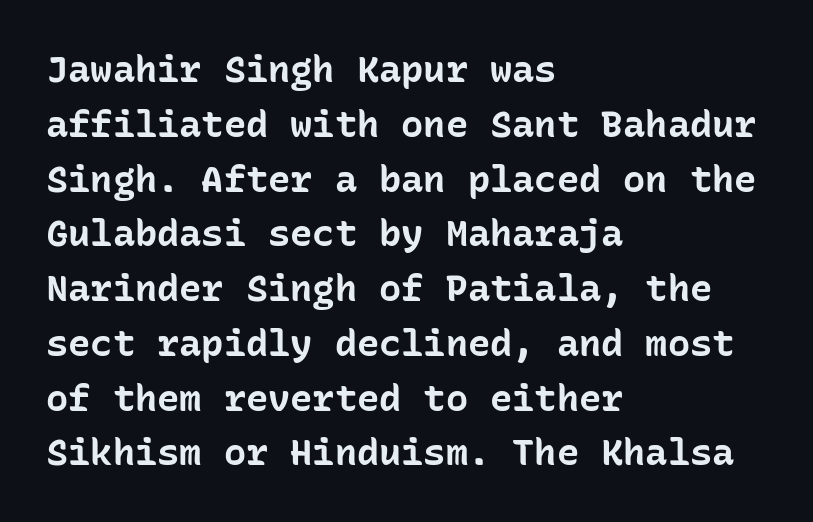
Q: Is the text bold? A: Yes.
Q: Is the text italic (slanted)? A: No, it is upright.
Q: Is the typeface a serif or a sans-serif typeface? A: Sans-serif.
Q: Is the text underlined? A: No.
Q: How is the paragraph aligned? A: Left-aligned.
Q: Is the spacing between letters normal or unusually wide? A: Normal.
Q: Is the spacing between lines tight, normal or loose? A: Normal.
Q: Width (condensed, normal, or wide)? A: Normal.
Q: Stroke contrast? A: Low.
Q: x-height? A: Medium.
Q: Monospaced? A: Yes.
